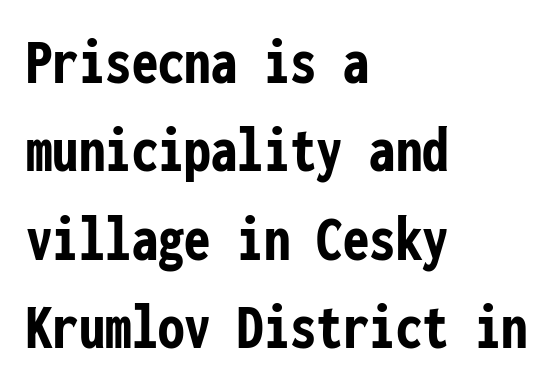
{"serif": "no", "italic": "no", "bold": "yes", "weight": "semibold", "width": "condensed", "stroke_contrast": "low", "x_height": "medium", "monospaced": "yes", "underline": "no", "align": "left", "line_spacing": "normal", "line_spacing_ratio": 1.34, "letter_spacing": "normal", "letter_spacing_em": 0.0, "glyph_px": 66}
